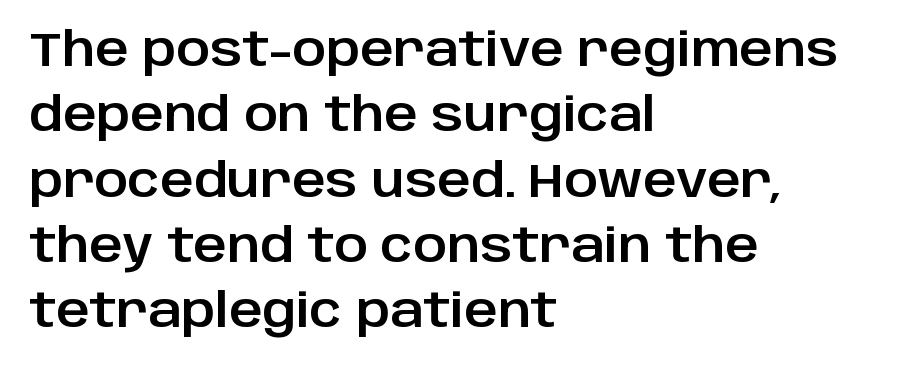
The image shows 46 px sans-serif type, upright; set left-aligned, normal line spacing (1.42x), normal letter spacing, not underlined; low stroke contrast and a large x-height.
